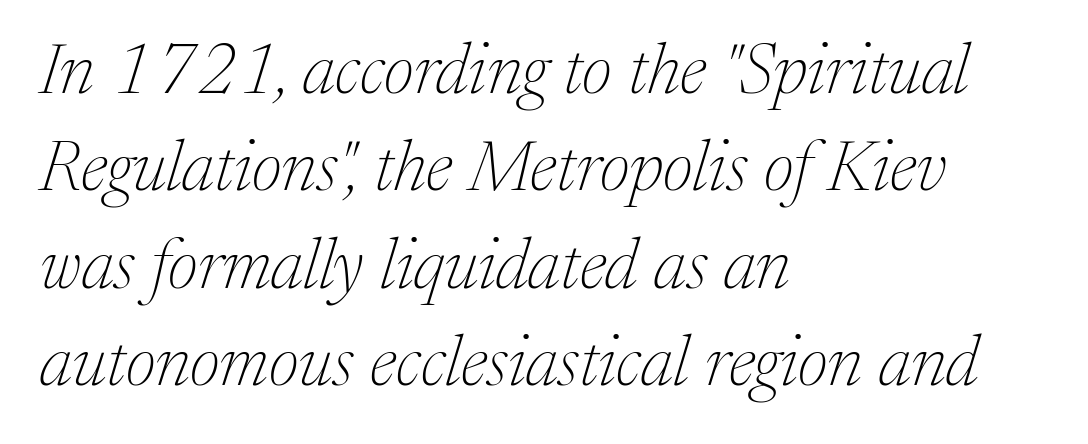
{"serif": "yes", "italic": "yes", "lean": "right", "slant_degrees": 17, "bold": "no", "weight": "thin", "width": "normal", "stroke_contrast": "medium", "x_height": "medium", "monospaced": "no", "underline": "no", "align": "left", "line_spacing": "normal", "line_spacing_ratio": 1.37, "letter_spacing": "normal", "letter_spacing_em": 0.0, "glyph_px": 71}
